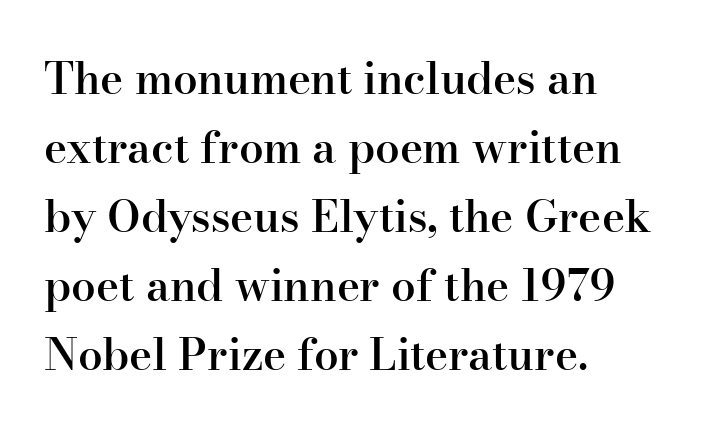
Each letter keeps its own natural width here, so spacing adapts to shape. The letters stand straight up with perfectly vertical stems. These lines carry some extra weight — a demibold, not a full bold. Each word holds together tightly as a unit, with standard inter-letter gaps.
